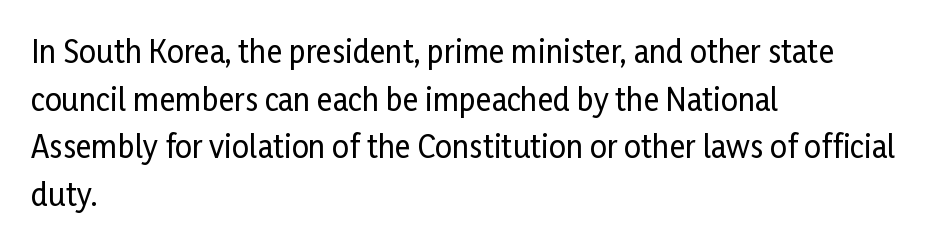
Q: Is the text italic (slanted)? A: No, it is upright.
Q: Is the typeface a serif or a sans-serif typeface? A: Sans-serif.
Q: Is the text underlined? A: No.
Q: How is the paragraph aligned? A: Left-aligned.
Q: Is the spacing between letters normal or unusually wide? A: Normal.
Q: Is the spacing between lines tight, normal or loose? A: Normal.
Q: Width (condensed, normal, or wide)? A: Condensed.
Q: Stroke contrast? A: Low.
Q: x-height? A: Medium.
Q: Monospaced? A: No.
